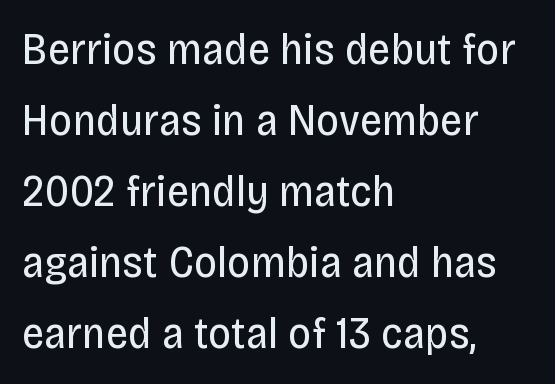
The image shows 45 px regular-weight, condensed sans-serif type, upright; set left-aligned, normal line spacing (1.58x), normal letter spacing, not underlined; low stroke contrast and a large x-height.
